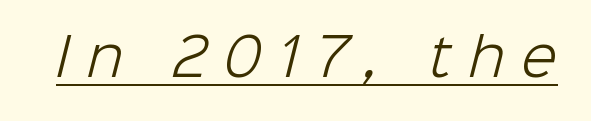
Classification — sans serif. How are the letters spaced? Widely, with obvious added tracking. This is not heavy type; no bold has been used. Caption: lettering with a line underneath.
